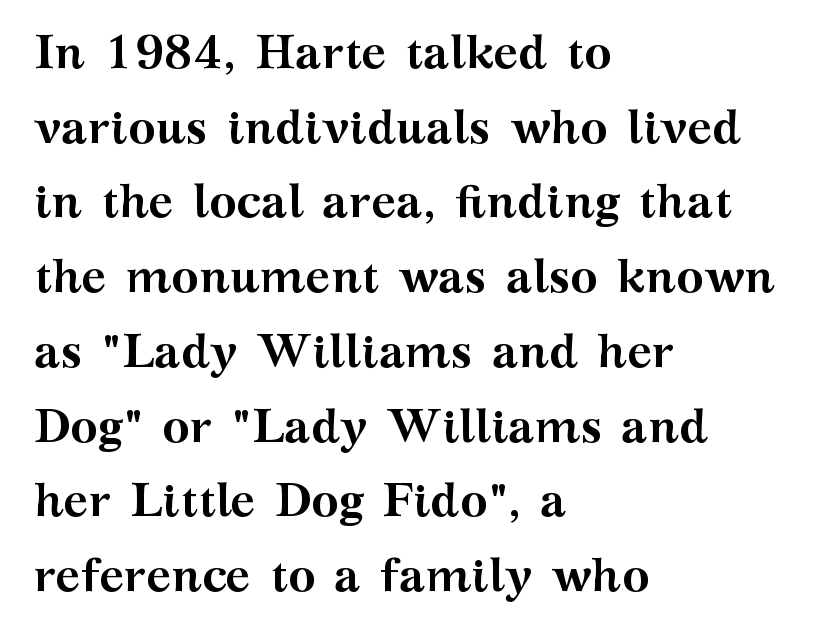
{"serif": "yes", "italic": "no", "bold": "yes", "weight": "semibold", "width": "wide", "stroke_contrast": "medium", "x_height": "medium", "monospaced": "no", "underline": "no", "align": "left", "line_spacing": "normal", "line_spacing_ratio": 1.59, "letter_spacing": "normal", "letter_spacing_em": 0.0, "glyph_px": 47}
